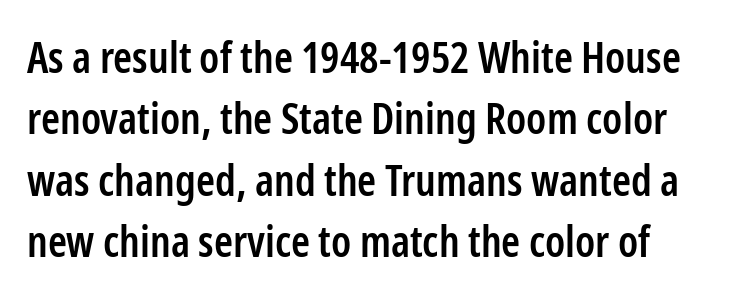
{"serif": "no", "italic": "no", "bold": "semi", "weight": "semibold", "width": "condensed", "stroke_contrast": "low", "x_height": "medium", "monospaced": "no", "underline": "no", "line_spacing": "normal", "line_spacing_ratio": 1.43, "letter_spacing": "normal", "letter_spacing_em": 0.0, "glyph_px": 43}
